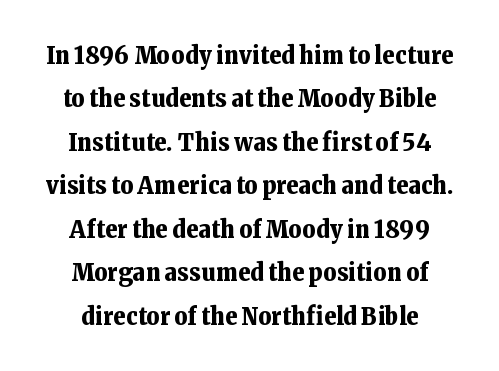
Q: Is the text bold? A: Yes.
Q: Is the text italic (slanted)? A: No, it is upright.
Q: Is the text underlined? A: No.
Q: How is the paragraph aligned? A: Centered.
Q: Is the spacing between letters normal or unusually wide? A: Normal.
